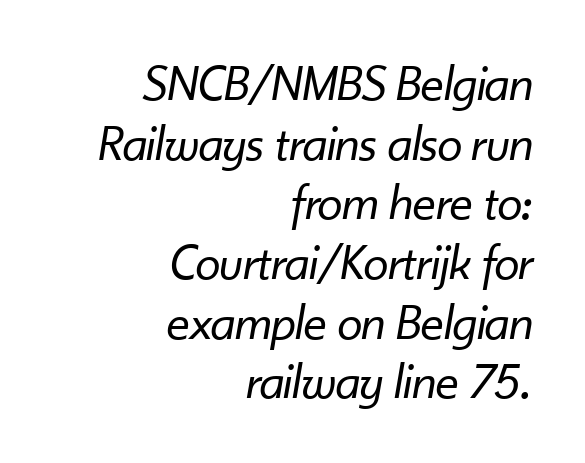
Nothing unusual about the tracking: characters are spaced as the font intends. Leftover space on each line is placed entirely before the opening word. Would a proofreader flag this as italicized? Yes. The strokes are not fattened; the text isn't bold.
